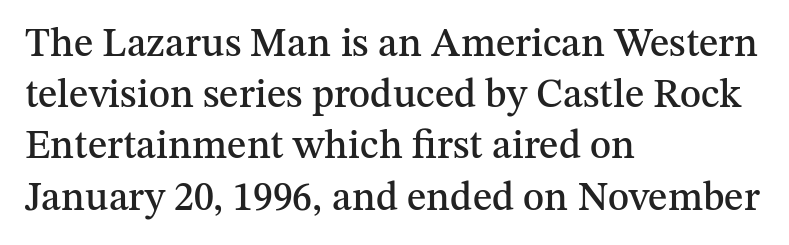
Q: Is the text italic (slanted)? A: No, it is upright.
Q: Is the typeface a serif or a sans-serif typeface? A: Serif.
Q: Is the text underlined? A: No.
Q: How is the paragraph aligned? A: Left-aligned.
Q: Is the spacing between letters normal or unusually wide? A: Normal.
Q: Is the spacing between lines tight, normal or loose? A: Normal.
Q: Width (condensed, normal, or wide)? A: Normal.
Q: Stroke contrast? A: Medium.
Q: x-height? A: Medium.
Q: Monospaced? A: No.
